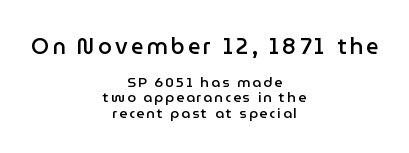
{"italic": "no", "bold": "semi", "underline": "no", "align": "center", "line_spacing": "tight", "line_spacing_ratio": 1.1, "larger_block": "first", "size_ratio": 1.57, "glyph_px": 22}
